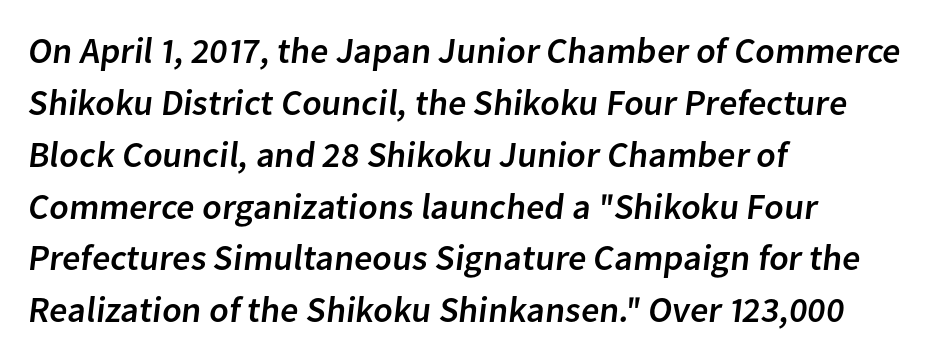
The image shows 36 px sans-serif type; set left-aligned, normal line spacing (1.44x), normal letter spacing, not underlined; low stroke contrast and a medium x-height.
